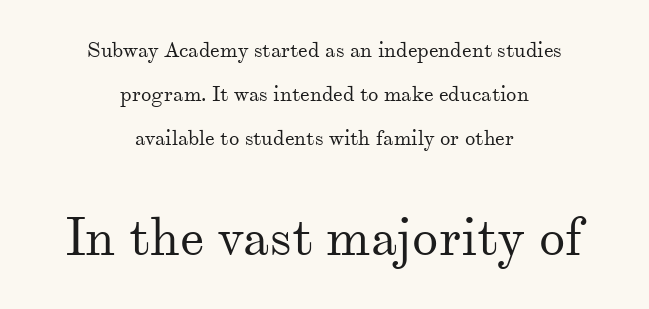
The image shows 53 px regular-weight serif type, upright; set centered, loose line spacing (2.09x), normal letter spacing, not underlined; the second (bottom) block is 2.52x larger; medium stroke contrast and a small x-height.
